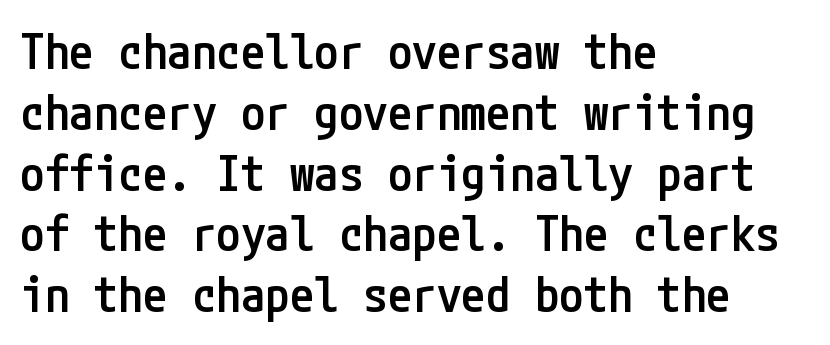
Q: Is the text bold? A: Semi-bold.
Q: Is the text italic (slanted)? A: No, it is upright.
Q: Is the typeface a serif or a sans-serif typeface? A: Sans-serif.
Q: Is the text underlined? A: No.
Q: How is the paragraph aligned? A: Left-aligned.
Q: Is the spacing between letters normal or unusually wide? A: Normal.
Q: Width (condensed, normal, or wide)? A: Condensed.
Q: Stroke contrast? A: Low.
Q: x-height? A: Medium.
